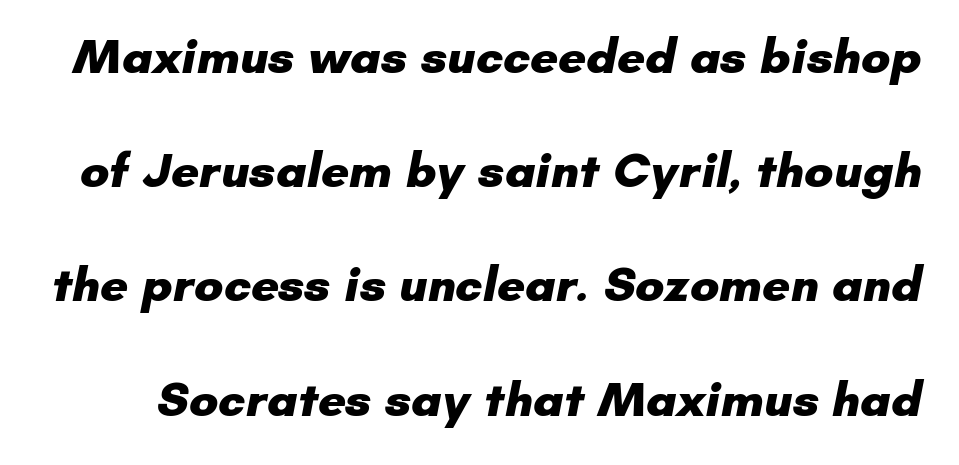
You could call the tracking neutral — neither tight nor loose. Rule under the text: the space is simply empty. Each letter's strokes conclude bluntly, with no projecting serifs. This sample has the flowing, uneven cadence of proportional lettering. Strong, thick strokes mark this as bold type.
